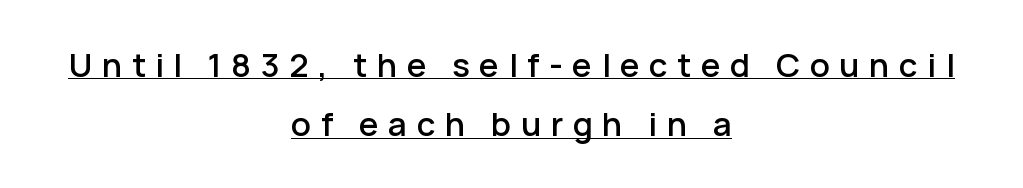
The passage shown has open, widely tracked lettering throughout. Font category for this specimen: sans-serif. The lettering holds an erect, upright posture throughout. Which margin do the lines hug? Neither — every line sits in the middle. Looks like regular typesetting: each glyph gets only the width it needs. The rendered words wear a rule along their underside.
